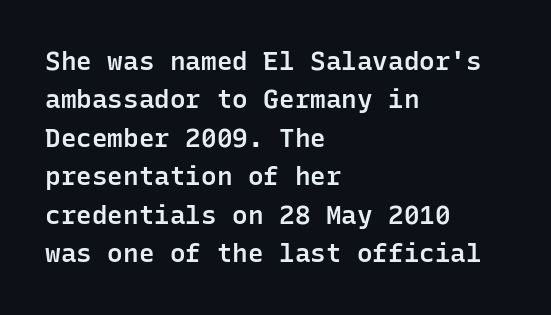
Q: Is the text bold? A: Semi-bold.
Q: Is the text italic (slanted)? A: No, it is upright.
Q: Is the text underlined? A: No.
Q: How is the paragraph aligned? A: Left-aligned.
Q: Is the spacing between letters normal or unusually wide? A: Normal.
Q: Is the spacing between lines tight, normal or loose? A: Normal.
